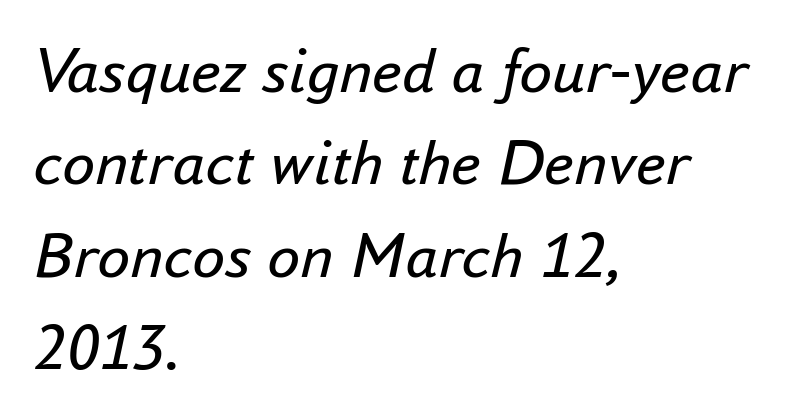
You could not count columns in this text — the font is proportionally spaced. Casual observation: everything's shoved over to the left. How are the letters spaced? Ordinarily, with no added tracking. The glyphs look as if they've been sheared to an angle. The space directly below the letters is spotless.
